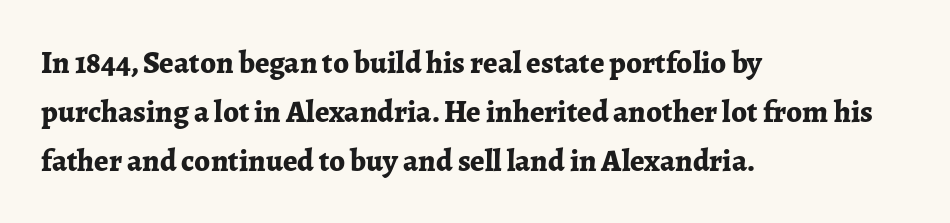
Q: Is the text bold? A: Yes.
Q: Is the text italic (slanted)? A: No, it is upright.
Q: Is the typeface a serif or a sans-serif typeface? A: Serif.
Q: Is the text underlined? A: No.
Q: How is the paragraph aligned? A: Left-aligned.
Q: Is the spacing between letters normal or unusually wide? A: Normal.
Q: Is the spacing between lines tight, normal or loose? A: Normal.
Q: Width (condensed, normal, or wide)? A: Normal.
Q: Stroke contrast? A: Low.
Q: x-height? A: Medium.
Q: Monospaced? A: No.
